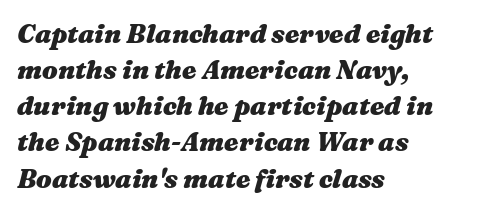
The image shows 26 px bold type, italic (leaning right); set left-aligned, normal line spacing (1.39x), normal letter spacing, not underlined.
